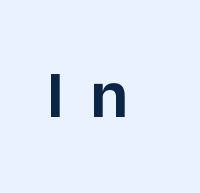
Q: Is the text italic (slanted)? A: No, it is upright.
Q: Is the typeface a serif or a sans-serif typeface? A: Sans-serif.
Q: Is the text underlined? A: No.
Q: Is the spacing between letters normal or unusually wide? A: Unusually wide.
Q: Width (condensed, normal, or wide)? A: Normal.
Q: Stroke contrast? A: Low.
Q: x-height? A: Medium.
Q: Monospaced? A: No.
